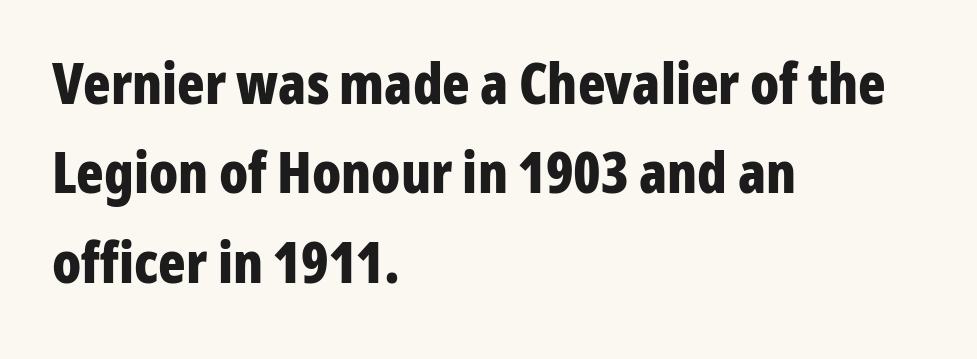
{"serif": "no", "italic": "no", "bold": "yes", "weight": "bold", "width": "condensed", "stroke_contrast": "low", "x_height": "medium", "monospaced": "no", "underline": "no", "align": "left", "line_spacing": "normal", "line_spacing_ratio": 1.57, "letter_spacing": "normal", "letter_spacing_em": 0.0, "glyph_px": 57}
